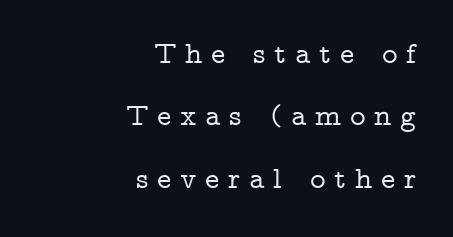
Q: Is the text italic (slanted)? A: No, it is upright.
Q: Is the typeface a serif or a sans-serif typeface? A: Serif.
Q: Is the text underlined? A: No.
Q: How is the paragraph aligned? A: Right-aligned.
Q: Is the spacing between letters normal or unusually wide? A: Unusually wide.
Q: Is the spacing between lines tight, normal or loose? A: Loose.
Q: Width (condensed, normal, or wide)? A: Wide.
Q: Stroke contrast? A: Low.
Q: x-height? A: Medium.
Q: Monospaced? A: No.
